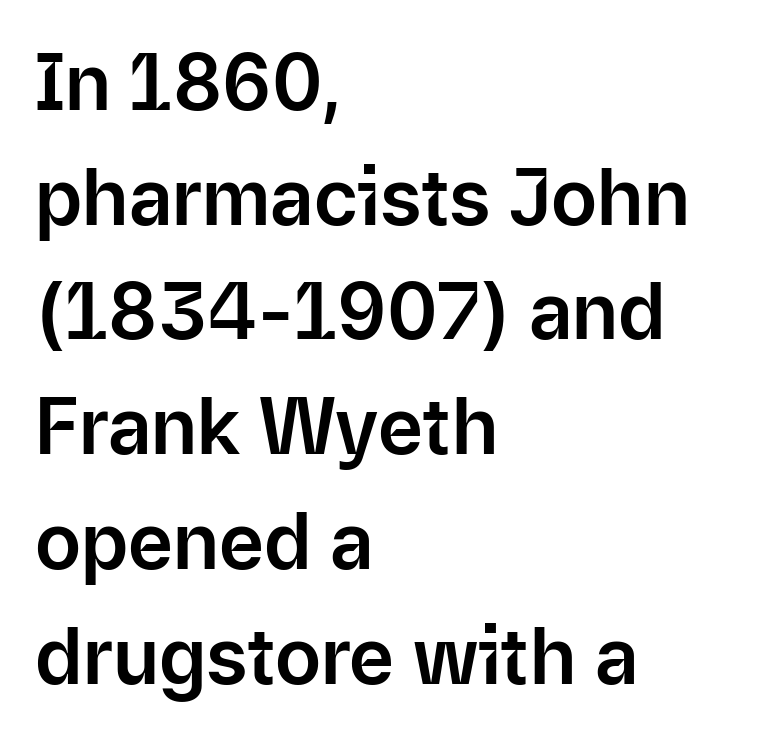
Q: Is the text italic (slanted)? A: No, it is upright.
Q: Is the typeface a serif or a sans-serif typeface? A: Sans-serif.
Q: Is the text underlined? A: No.
Q: How is the paragraph aligned? A: Left-aligned.
Q: Is the spacing between letters normal or unusually wide? A: Normal.
Q: Is the spacing between lines tight, normal or loose? A: Normal.
Q: Width (condensed, normal, or wide)? A: Normal.
Q: Stroke contrast? A: Low.
Q: x-height? A: Medium.
Q: Monospaced? A: No.
